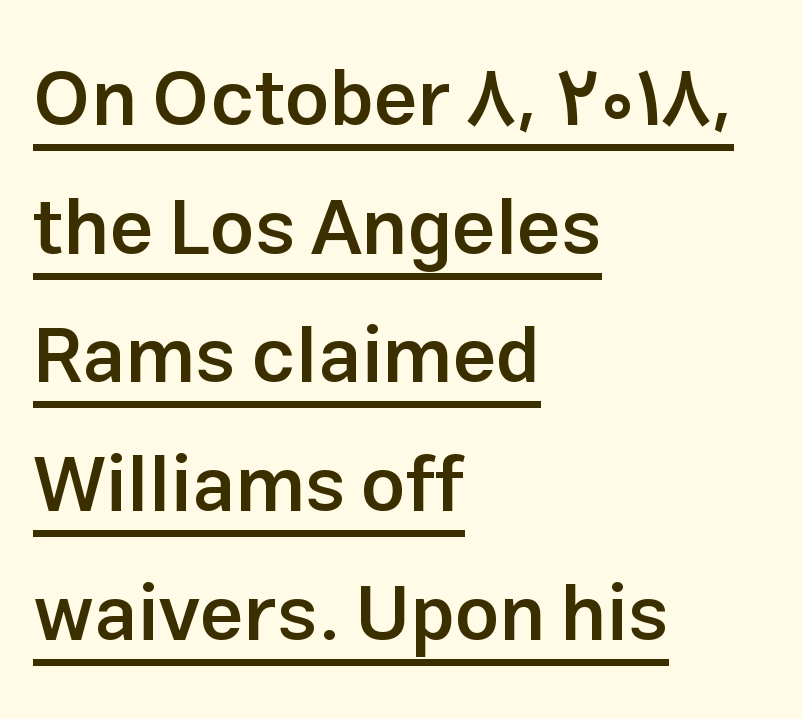
Q: Is the text bold? A: Semi-bold.
Q: Is the text italic (slanted)? A: No, it is upright.
Q: Is the typeface a serif or a sans-serif typeface? A: Sans-serif.
Q: Is the text underlined? A: Yes.
Q: How is the paragraph aligned? A: Left-aligned.
Q: Is the spacing between letters normal or unusually wide? A: Normal.
Q: Is the spacing between lines tight, normal or loose? A: Normal.
Q: Width (condensed, normal, or wide)? A: Normal.
Q: Stroke contrast? A: Low.
Q: x-height? A: Medium.
Q: Monospaced? A: No.
